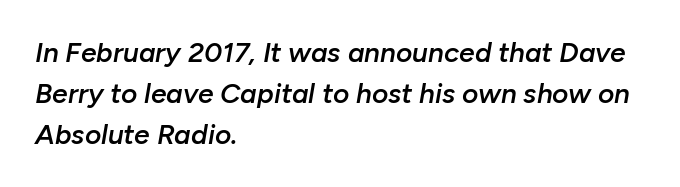
Q: Is the text bold? A: Semi-bold.
Q: Is the text italic (slanted)? A: Yes, it leans right by about 10 degrees.
Q: Is the text underlined? A: No.
Q: How is the paragraph aligned? A: Left-aligned.
Q: Is the spacing between letters normal or unusually wide? A: Normal.
Q: Is the spacing between lines tight, normal or loose? A: Normal.
Q: Width (condensed, normal, or wide)? A: Normal.
Q: Stroke contrast? A: Low.
Q: x-height? A: Medium.
Q: Monospaced? A: No.
